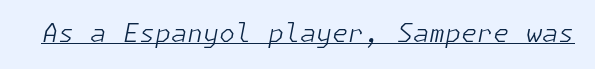
{"italic": "yes", "lean": "right", "slant_degrees": 11, "bold": "no", "underline": "yes", "letter_spacing": "normal", "letter_spacing_em": 0.0, "glyph_px": 26}
